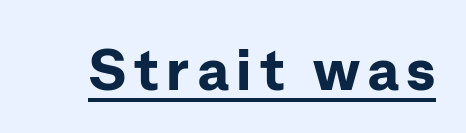
Q: Is the text bold? A: Yes.
Q: Is the text italic (slanted)? A: No, it is upright.
Q: Is the typeface a serif or a sans-serif typeface? A: Sans-serif.
Q: Is the text underlined? A: Yes.
Q: Width (condensed, normal, or wide)? A: Normal.
Q: Stroke contrast? A: Low.
Q: x-height? A: Medium.
Q: Monospaced? A: No.
